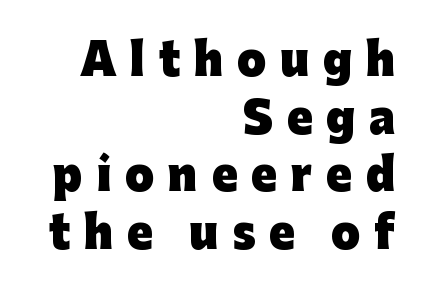
Every character sits straight up, as roman type does. The designer went with a sans here, leaving each stem footless. Evenly set lines give the paragraph a standard silhouette. Does the weight exceed regular? Yes, all the way to bold.
